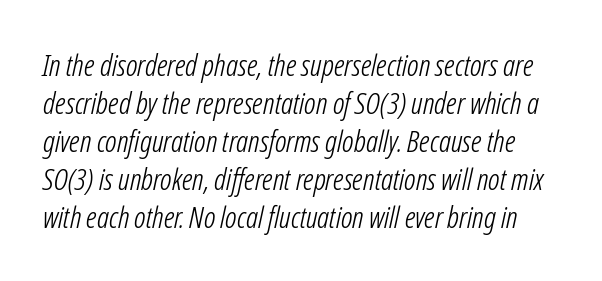
Lines of text with bare space underneath. Quick note: interline space is typical. The letters look calm and open, with moderate or lighter stems. The gaps between neighbouring characters are ordinary and unremarkable. The passage shown leans; its letterforms are oblique. You could not count columns in this text — the font is proportionally spaced.
